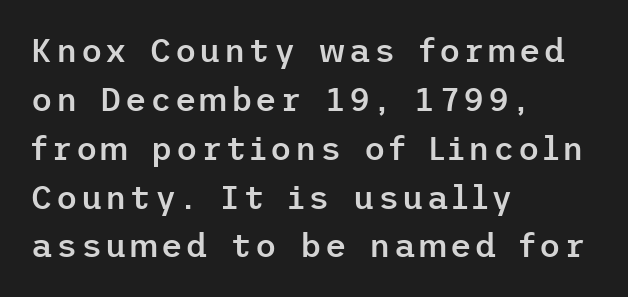
{"serif": "no", "italic": "no", "bold": "semi", "weight": "semibold", "width": "normal", "stroke_contrast": "low", "x_height": "medium", "underline": "no", "align": "left", "line_spacing": "normal", "line_spacing_ratio": 1.48, "glyph_px": 33}
